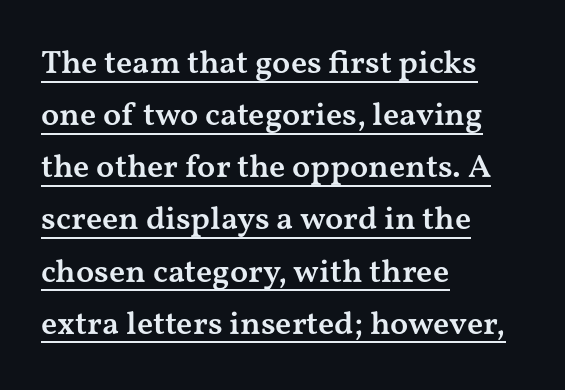
Each line starts at the same left margin while the right side varies. Unlike italic type, these characters show no tilt at all. Its strokes are somewhat broadened, the hallmark of semibold type. The rendering uses natural spacing where letterforms have individual widths. The lines sit at an ordinary, default distance from one another. Letter spacing: default.
